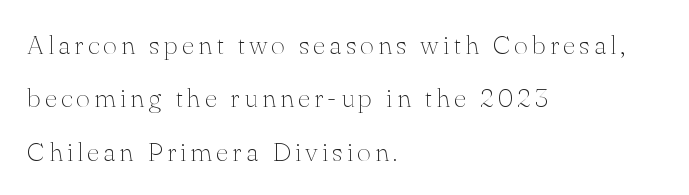
Q: Is the text bold? A: No.
Q: Is the text italic (slanted)? A: No, it is upright.
Q: Is the text underlined? A: No.
Q: How is the paragraph aligned? A: Left-aligned.
Q: Is the spacing between lines tight, normal or loose? A: Loose.
